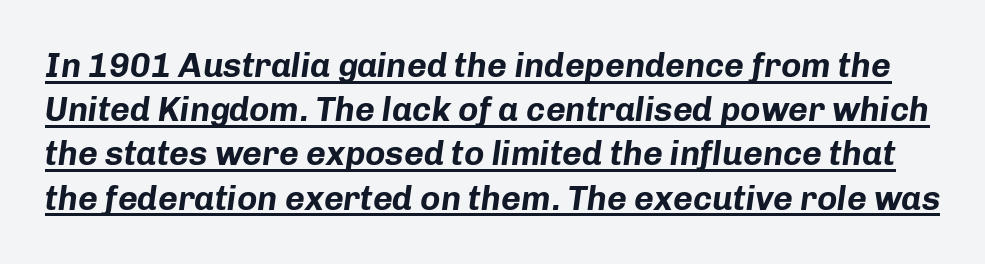
Every word sits above its own underline. This is heavy type, rendered in bold. Normally led — the rows are evenly, conventionally spaced. Is this a fixed-width face? No — the glyphs have proportional, varying widths. Style check: oblique. Tracking value appears to be zero — textbook default spacing.
